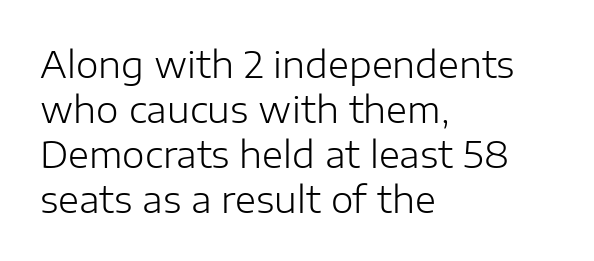
{"serif": "no", "italic": "no", "bold": "no", "weight": "light", "width": "normal", "stroke_contrast": "low", "x_height": "medium", "monospaced": "no", "underline": "no", "align": "left", "line_spacing": "normal", "line_spacing_ratio": 1.25, "letter_spacing": "normal", "letter_spacing_em": 0.0, "glyph_px": 36}
